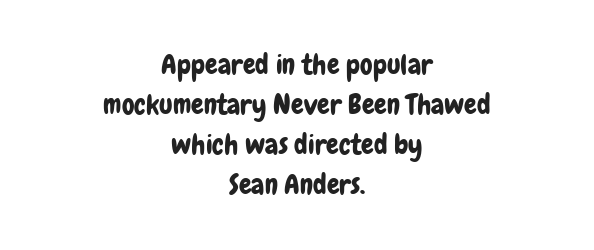
{"serif": "no", "italic": "no", "width": "condensed", "stroke_contrast": "low", "x_height": "medium", "monospaced": "no", "underline": "no", "align": "center", "line_spacing": "normal", "line_spacing_ratio": 1.43, "letter_spacing": "normal", "letter_spacing_em": 0.0, "glyph_px": 28}
